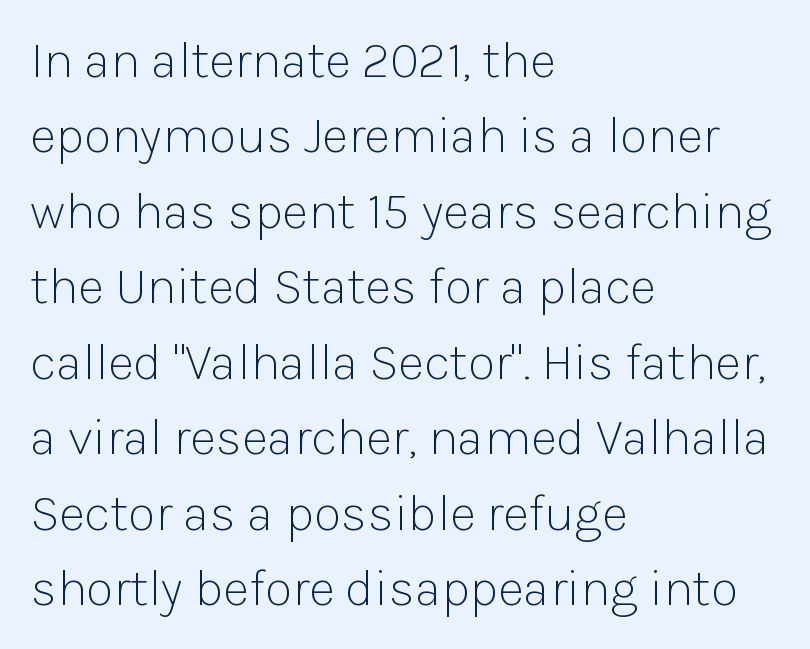
Q: Is the text bold? A: No.
Q: Is the text italic (slanted)? A: No, it is upright.
Q: Is the typeface a serif or a sans-serif typeface? A: Sans-serif.
Q: Is the text underlined? A: No.
Q: How is the paragraph aligned? A: Left-aligned.
Q: Is the spacing between letters normal or unusually wide? A: Normal.
Q: Is the spacing between lines tight, normal or loose? A: Normal.
Q: Width (condensed, normal, or wide)? A: Normal.
Q: Stroke contrast? A: Low.
Q: x-height? A: Medium.
Q: Monospaced? A: No.
